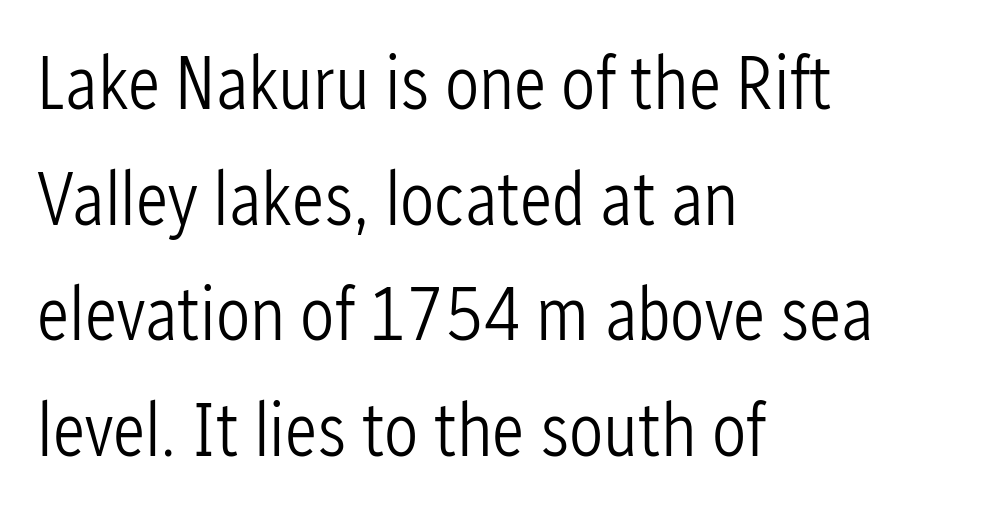
The image shows 76 px light, condensed sans-serif type, upright; set left-aligned, normal line spacing (1.52x), normal letter spacing, not underlined; low stroke contrast and a medium x-height.
